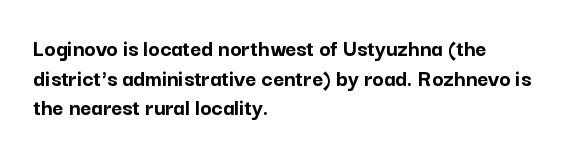
{"italic": "no", "bold": "yes", "underline": "no", "align": "left", "line_spacing_ratio": 1.23, "letter_spacing": "normal", "letter_spacing_em": 0.0, "glyph_px": 24}
